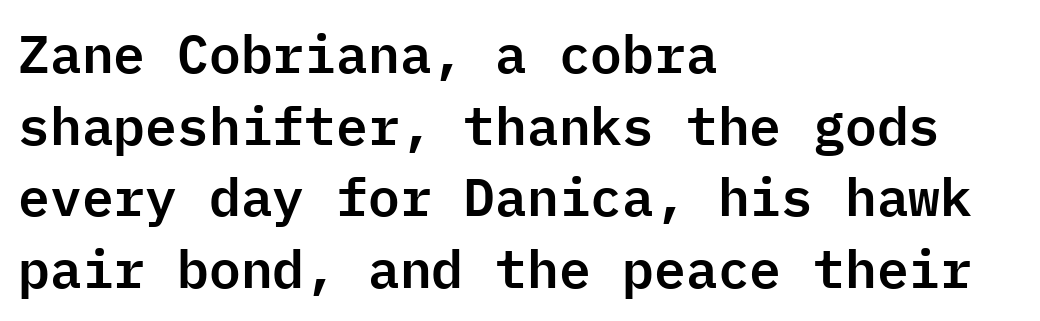
Honestly, the letter spacing is just normal — you wouldn't notice it. These lines are rendered in a fixed-pitch font. The gap between lines stays unmarked. Interline gaps are of average width in this sample. The axis of the letterforms is exactly vertical.
